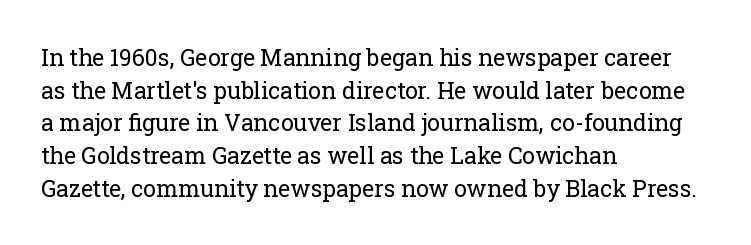
Q: Is the text bold? A: No.
Q: Is the text italic (slanted)? A: No, it is upright.
Q: Is the text underlined? A: No.
Q: How is the paragraph aligned? A: Left-aligned.
Q: Is the spacing between letters normal or unusually wide? A: Normal.
Q: Is the spacing between lines tight, normal or loose? A: Normal.
